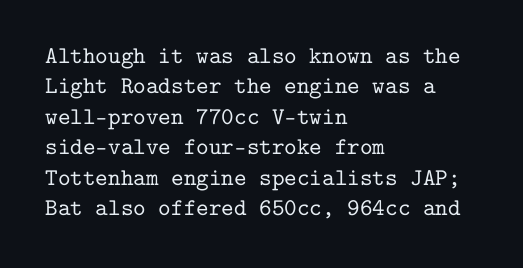
{"italic": "no", "underline": "no", "align": "left", "line_spacing": "normal", "line_spacing_ratio": 1.27, "letter_spacing": "normal", "letter_spacing_em": 0.0, "glyph_px": 24}
